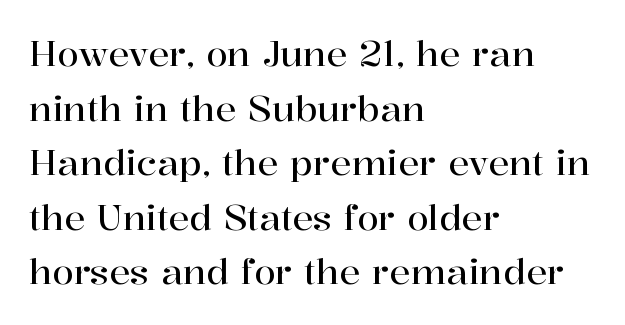
The image shows 35 px serif type, upright; set left-aligned, normal line spacing (1.56x), normal letter spacing, not underlined; high stroke contrast and a medium x-height.
